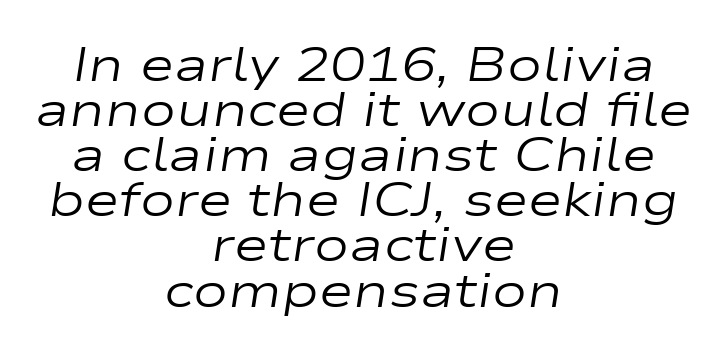
{"italic": "yes", "lean": "right", "slant_degrees": 9, "bold": "no", "weight": "regular", "width": "wide", "stroke_contrast": "low", "x_height": "medium", "monospaced": "no", "underline": "no", "align": "center", "line_spacing": "tight", "line_spacing_ratio": 0.96, "letter_spacing": "normal", "letter_spacing_em": 0.0, "glyph_px": 47}
